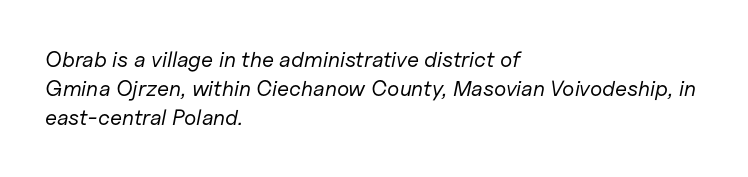
The image shows 22 px text type, italic (leaning right); set left-aligned, normal line spacing (1.32x), normal letter spacing, not underlined.
